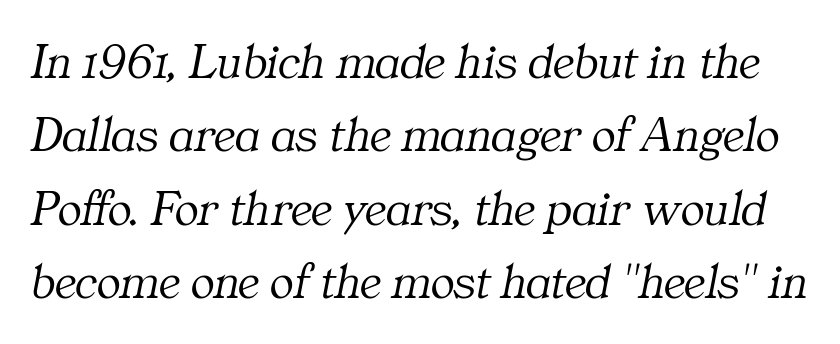
{"serif": "yes", "italic": "yes", "lean": "right", "slant_degrees": 11, "bold": "no", "weight": "light", "width": "normal", "stroke_contrast": "medium", "x_height": "medium", "monospaced": "no", "underline": "no", "line_spacing": "normal", "line_spacing_ratio": 1.47, "letter_spacing": "normal", "letter_spacing_em": 0.0, "glyph_px": 50}
